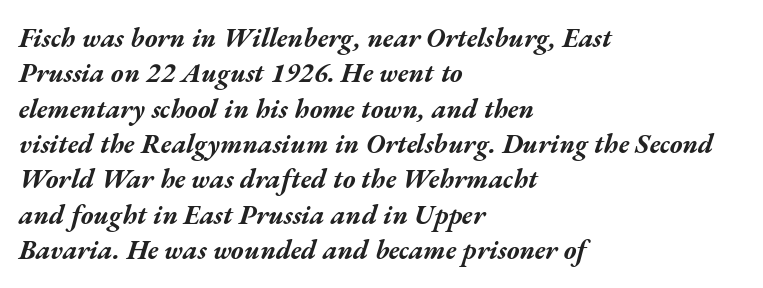
Glance below the letters and you will spot only blank space. Glyph-to-glyph distance matches everyday printed text. I'd describe the lettering as bold — thick and assertive. Reading down the column, the eye jumps a familiar distance to each next line. The rag falls on the right side of this text block. It's the slanting kind of type.
